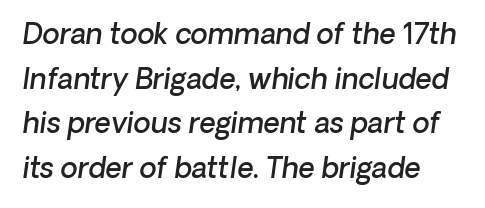
Interline gaps are of average width in this sample. The gap between lines stays unmarked. This is the in-between weight designers call semibold or demi. Think of a printed novel: that variable character pitch is what you see here. Letterform terminals end flat and unadorned throughout the passage.
